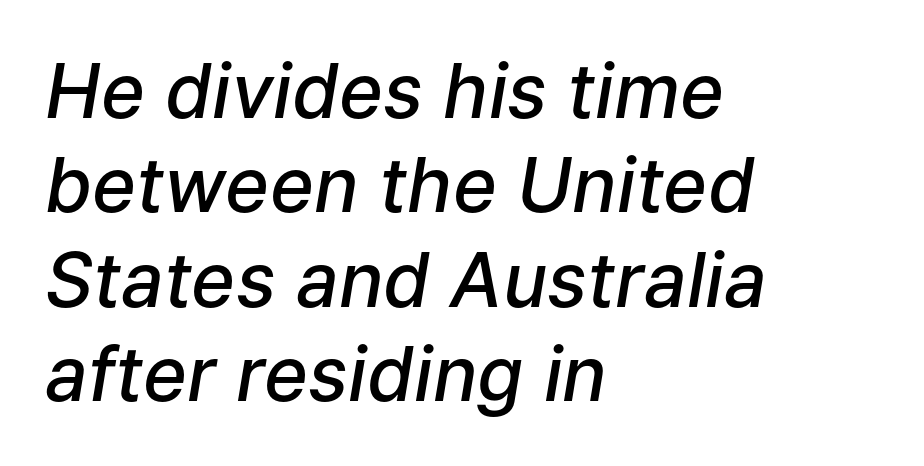
Leading: standard. Descenders hang freely into open space. Weight check: semibold — heavier than regular, not quite bold. Tracking value appears to be zero — textbook default spacing. You can tell it's italic because the verticals aren't actually vertical.
